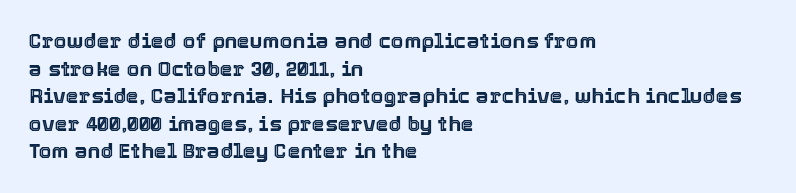
{"italic": "no", "underline": "no", "align": "left", "line_spacing": "normal", "line_spacing_ratio": 1.31, "letter_spacing": "normal", "letter_spacing_em": 0.0, "glyph_px": 21}
